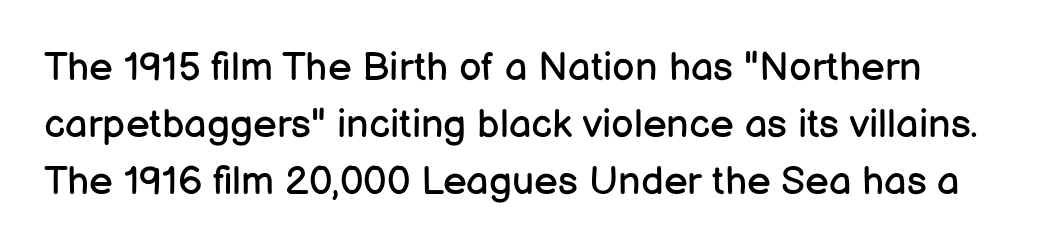
The specimen omits any rule beneath the text block's lines. Is this a sans? Yes — the strokes have no serifs. A typesetter would mark this as roman, not italic. Glyph-to-glyph distance matches everyday printed text.
